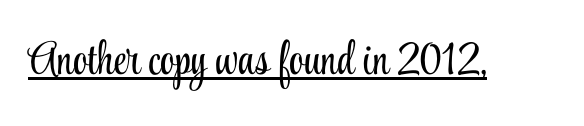
The image shows 46 px light, condensed serif type; set normal letter spacing, underlined; low stroke contrast and a small x-height.
